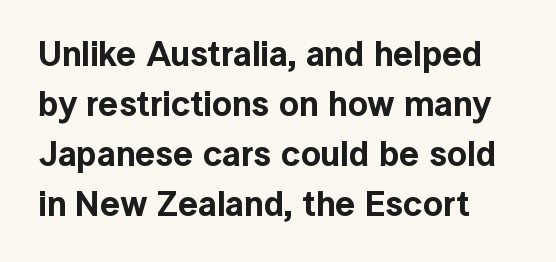
Unmarked baselines from the first word to the last. A typesetter would call this proportional, since set widths differ per character. The letters stand upright; this is a roman face. Normally led — the rows are evenly, conventionally spaced.
